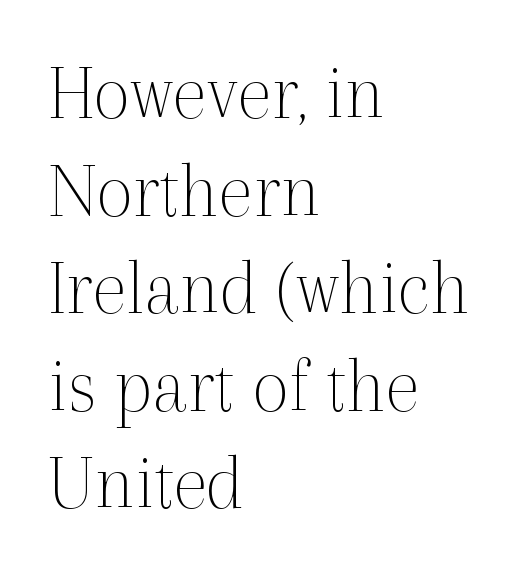
{"serif": "yes", "italic": "no", "bold": "no", "weight": "thin", "width": "normal", "x_height": "medium", "monospaced": "no", "underline": "no", "align": "left", "line_spacing_ratio": 1.22, "letter_spacing": "normal", "letter_spacing_em": 0.0, "glyph_px": 80}
